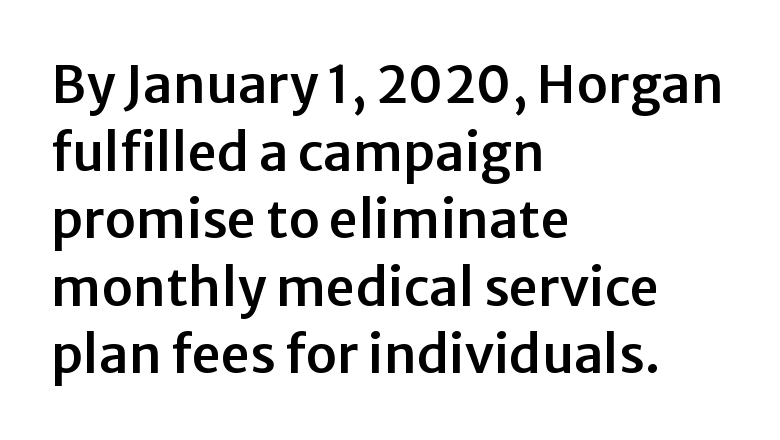
Q: Is the text italic (slanted)? A: No, it is upright.
Q: Is the typeface a serif or a sans-serif typeface? A: Sans-serif.
Q: Is the text underlined? A: No.
Q: How is the paragraph aligned? A: Left-aligned.
Q: Is the spacing between letters normal or unusually wide? A: Normal.
Q: Is the spacing between lines tight, normal or loose? A: Normal.
Q: Width (condensed, normal, or wide)? A: Normal.
Q: Stroke contrast? A: Low.
Q: x-height? A: Medium.
Q: Monospaced? A: No.
